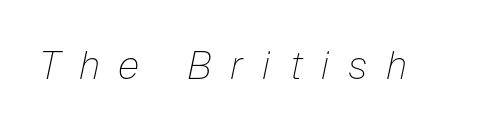
The rendering applies a slant to the glyphs. A clean baseline with only descenders dipping below it. You could not count columns in this text — the font is proportionally spaced. These glyphs show unthickened strokes, regular width or finer. What stands out about the letter spacing? Its width — letters are far apart.
